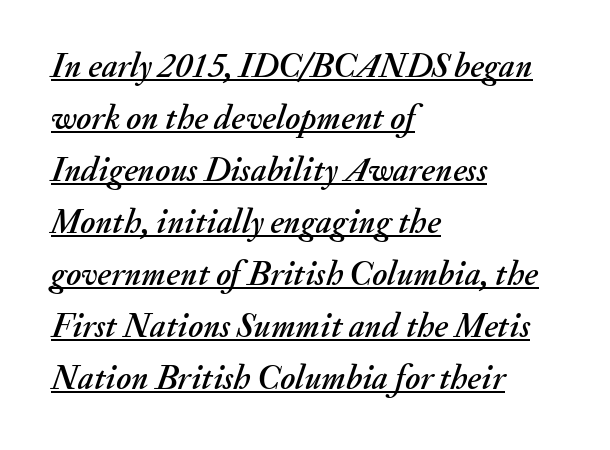
Is the type slanted? Yes — the strokes lean at a clear angle. The rendering anchors every line to the left-hand side. Do the characters align in a grid? No, the font is proportional. Somebody hit Ctrl+U on this one — the words are underlined.
